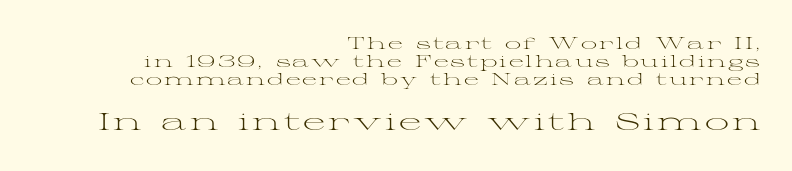
Any mark beneath the type? The region is blank. This block would grow much taller if given ordinary leading; it's compressed now. Typesetter's note — lower block bumped up in size, upper block left smaller. All the whitespace from short lines collects on the left. Is the type heavy? It reads as light-to-regular instead. The typography opts for an upright posture over an oblique one.
